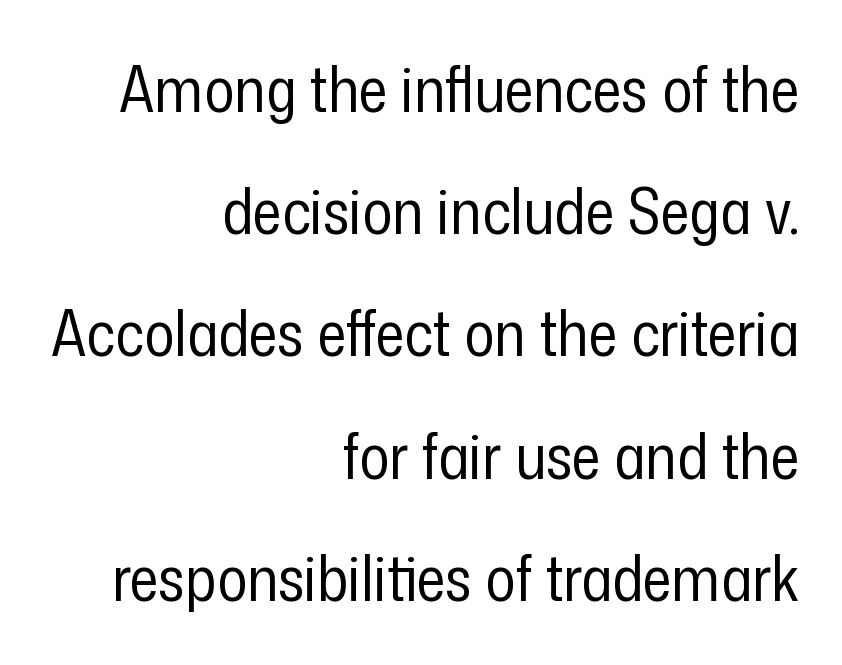
The image shows 63 px regular-weight, condensed sans-serif type, upright; set right-aligned, loose line spacing (1.94x), normal letter spacing, not underlined; low stroke contrast and a medium x-height.
